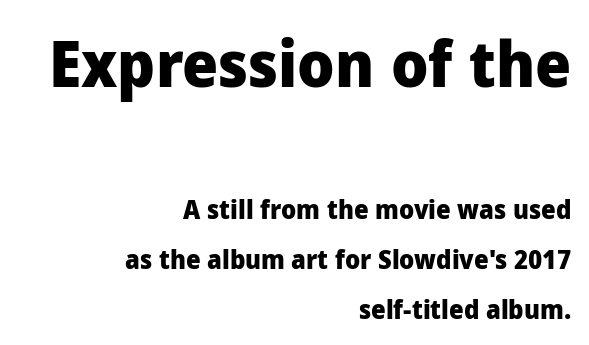
Q: Is the text bold? A: Yes.
Q: Is the text italic (slanted)? A: No, it is upright.
Q: Is the typeface a serif or a sans-serif typeface? A: Sans-serif.
Q: Is the text underlined? A: No.
Q: How is the paragraph aligned? A: Right-aligned.
Q: Is the spacing between letters normal or unusually wide? A: Normal.
Q: Is the spacing between lines tight, normal or loose? A: Loose.
Q: Which block of text is set in a larger size, the first (top) or the second (bottom)? A: The first (top) one.
Q: Width (condensed, normal, or wide)? A: Normal.
Q: Stroke contrast? A: Low.
Q: x-height? A: Medium.
Q: Monospaced? A: No.
